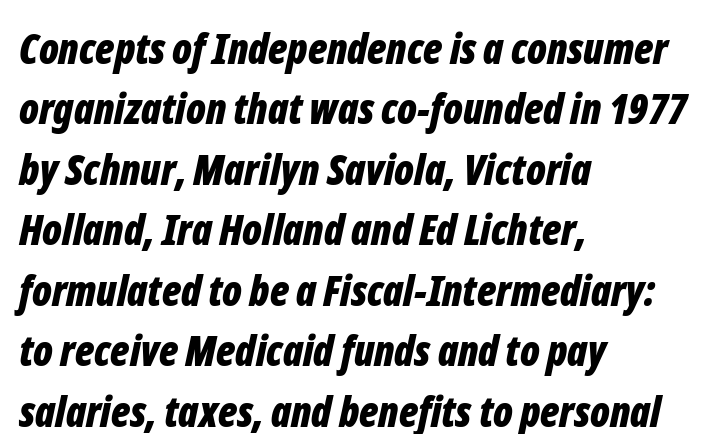
In CSS terms this would be text-align: left. Each word holds together tightly as a unit, with standard inter-letter gaps. Varying glyph widths throughout — classic text-font behaviour. The strip under each line holds only bare page. Heavy-handed strokes throughout: this text is bold. Quick note: interline space is typical.
